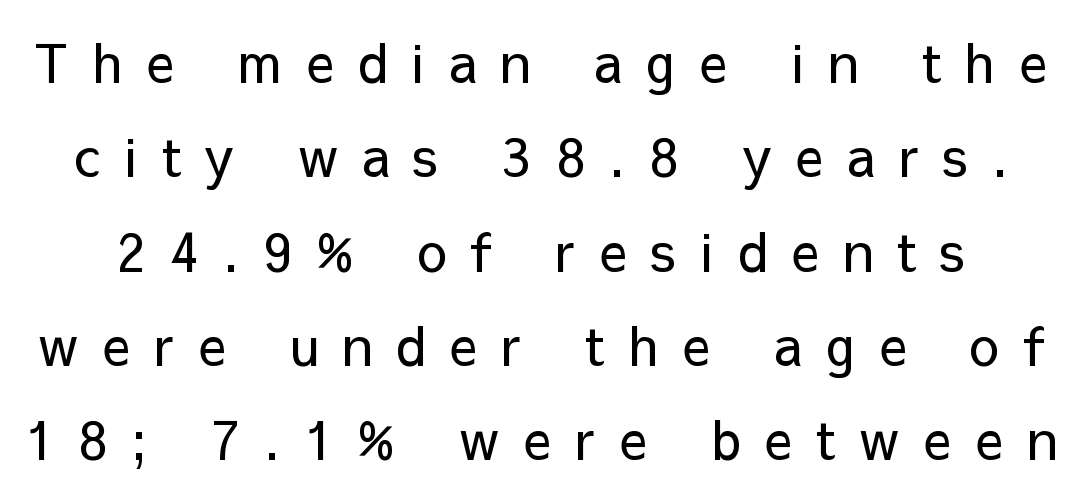
{"serif": "no", "italic": "no", "bold": "no", "weight": "regular", "width": "normal", "stroke_contrast": "low", "x_height": "medium", "monospaced": "no", "underline": "no", "line_spacing_ratio": 1.78, "letter_spacing": "wide", "letter_spacing_em": 0.45, "glyph_px": 53}
